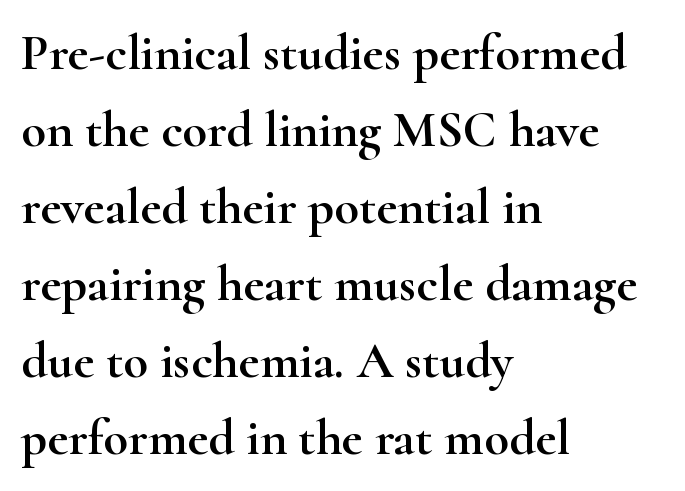
The image shows 51 px wide serif type, upright; set left-aligned, normal line spacing (1.51x), normal letter spacing, not underlined; high stroke contrast and a small x-height.
